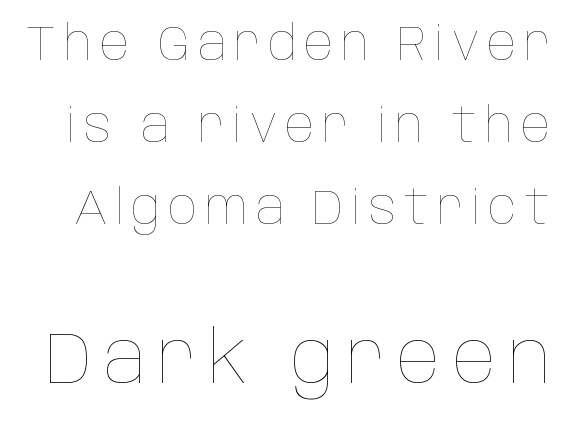
Q: Is the text bold? A: No.
Q: Is the text italic (slanted)? A: No, it is upright.
Q: Is the text underlined? A: No.
Q: Which block of text is set in a larger size, the first (top) or the second (bottom)? A: The second (bottom) one.
Q: Width (condensed, normal, or wide)? A: Condensed.
Q: Stroke contrast? A: Low.
Q: x-height? A: Large.
Q: Monospaced? A: No.
